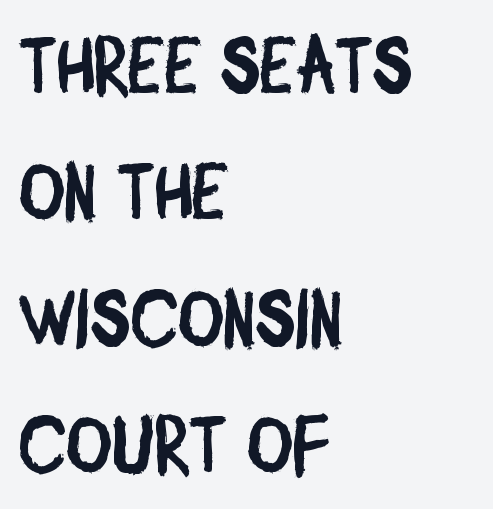
Q: Is the typeface a serif or a sans-serif typeface? A: Sans-serif.
Q: Is the text underlined? A: No.
Q: How is the paragraph aligned? A: Left-aligned.
Q: Is the spacing between letters normal or unusually wide? A: Normal.
Q: Is the spacing between lines tight, normal or loose? A: Normal.
Q: Width (condensed, normal, or wide)? A: Condensed.
Q: Stroke contrast? A: Low.
Q: x-height? A: Large.
Q: Monospaced? A: No.
